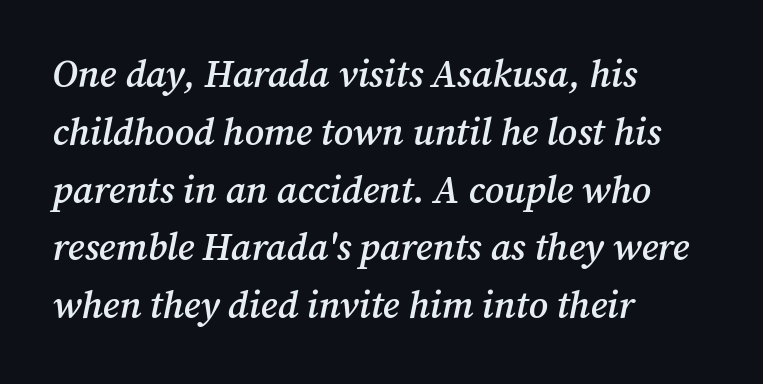
Q: Is the text bold? A: Semi-bold.
Q: Is the text italic (slanted)? A: Yes, it leans right by about 12 degrees.
Q: Is the typeface a serif or a sans-serif typeface? A: Serif.
Q: Is the text underlined? A: No.
Q: How is the paragraph aligned? A: Left-aligned.
Q: Is the spacing between letters normal or unusually wide? A: Normal.
Q: Is the spacing between lines tight, normal or loose? A: Normal.
Q: Width (condensed, normal, or wide)? A: Normal.
Q: Stroke contrast? A: Medium.
Q: x-height? A: Medium.
Q: Monospaced? A: No.
